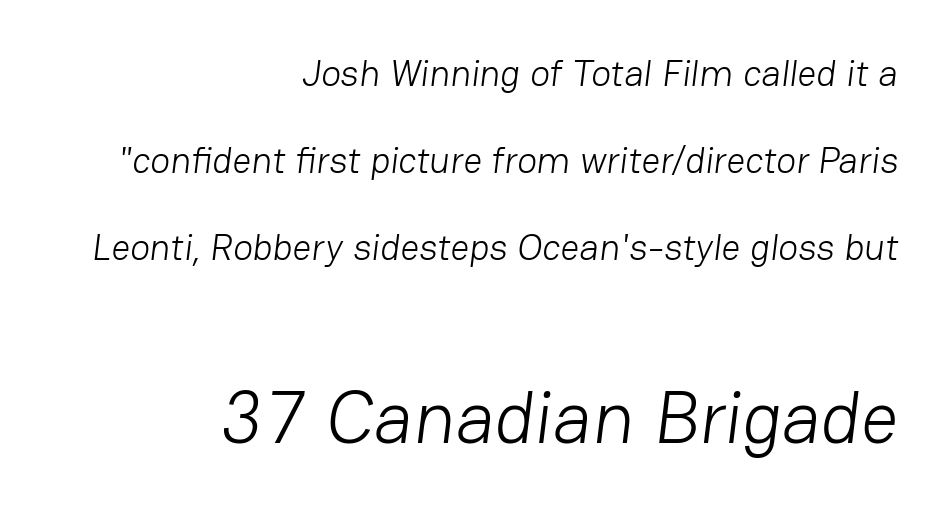
The image shows 74 px light sans-serif type; set right-aligned, loose line spacing (2.35x), normal letter spacing, not underlined; the second (bottom) block is 2.0x larger; low stroke contrast and a medium x-height.
